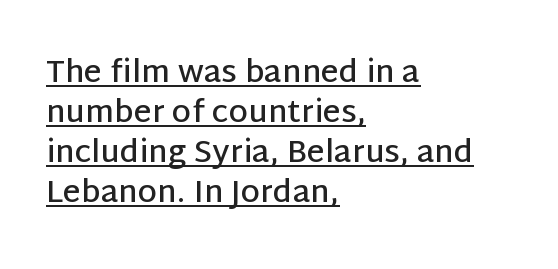
Q: Is the text bold? A: Semi-bold.
Q: Is the text italic (slanted)? A: No, it is upright.
Q: Is the typeface a serif or a sans-serif typeface? A: Sans-serif.
Q: Is the text underlined? A: Yes.
Q: How is the paragraph aligned? A: Left-aligned.
Q: Is the spacing between letters normal or unusually wide? A: Normal.
Q: Is the spacing between lines tight, normal or loose? A: Normal.
Q: Width (condensed, normal, or wide)? A: Normal.
Q: Stroke contrast? A: Low.
Q: x-height? A: Large.
Q: Monospaced? A: No.
